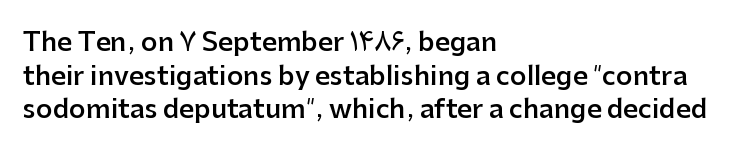
Each row of text sits above clean, open space. Notice how the passage keeps a crisp vertical edge on the left only. These lines keep a tight, regular rhythm from letter to letter. The strokes are fattened partway — semibold, not bold. Regarding leading, the lines here are spaced in the standard way. Upright lettering throughout.
